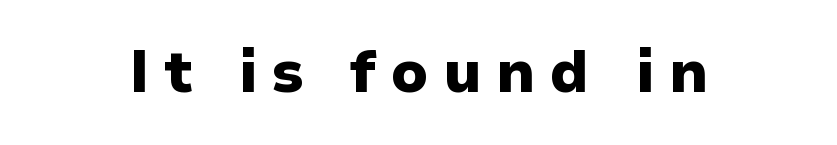
The image shows 59 px heavy sans-serif type, upright; set centered, unusually wide letter spacing (+0.24 em), not underlined; low stroke contrast and a medium x-height.
